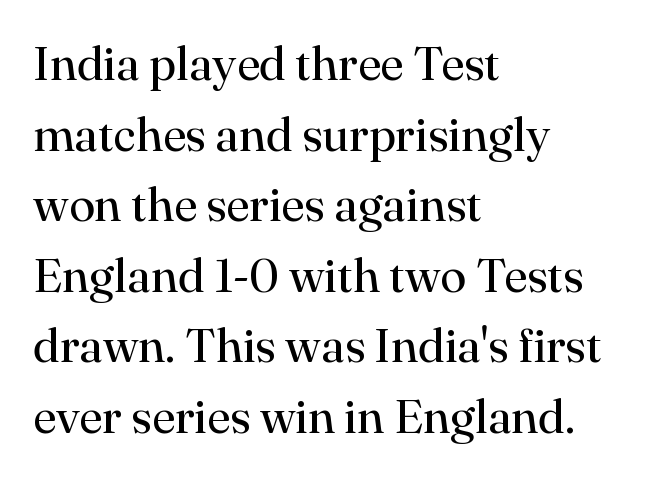
{"serif": "yes", "italic": "no", "bold": "no", "weight": "regular", "width": "normal", "stroke_contrast": "high", "x_height": "small", "monospaced": "no", "underline": "no", "align": "left", "line_spacing": "normal", "line_spacing_ratio": 1.47, "letter_spacing": "normal", "letter_spacing_em": 0.0, "glyph_px": 48}
